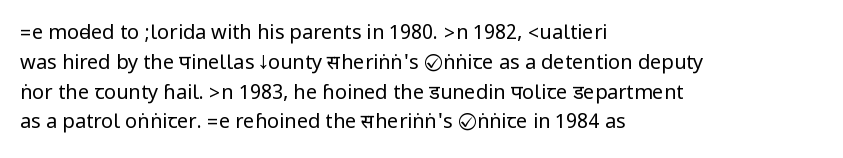
Rule under the text: the space is simply empty. Upright lettering throughout. This rendering leaves character spacing at its baseline value. If you drew a ruler down the left edge, every line would touch it. Is there much room between lines? A standard amount, neither cramped nor airy. This reads as an unemphasized weight, regular at the heaviest.
